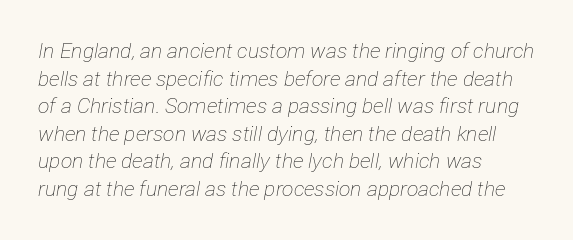
Notice how descenders clear the ascenders below comfortably — that's standard leading. The compositor pushed each line to the left boundary. Rule under the text: the space is simply empty. Slanted lettering throughout. Each stroke keeps to a modest, everyday thickness or less.
